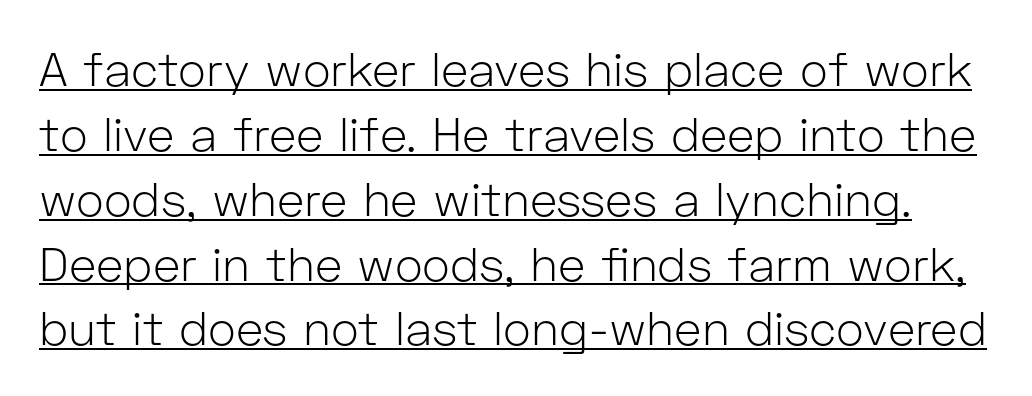
Q: Is the text bold? A: No.
Q: Is the text italic (slanted)? A: No, it is upright.
Q: Is the typeface a serif or a sans-serif typeface? A: Sans-serif.
Q: Is the text underlined? A: Yes.
Q: Is the spacing between letters normal or unusually wide? A: Normal.
Q: Is the spacing between lines tight, normal or loose? A: Normal.
Q: Width (condensed, normal, or wide)? A: Normal.
Q: Stroke contrast? A: Low.
Q: x-height? A: Medium.
Q: Monospaced? A: No.
